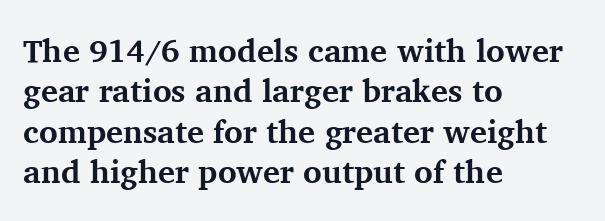
{"serif": "yes", "italic": "no", "bold": "yes", "weight": "bold", "width": "normal", "stroke_contrast": "medium", "x_height": "medium", "monospaced": "no", "underline": "no", "align": "left", "line_spacing": "normal", "line_spacing_ratio": 1.26, "letter_spacing": "normal", "letter_spacing_em": 0.0, "glyph_px": 32}
